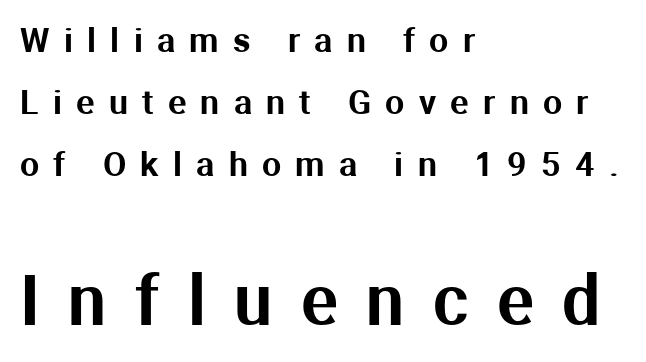
{"serif": "no", "italic": "no", "width": "normal", "stroke_contrast": "medium", "x_height": "medium", "monospaced": "no", "underline": "no", "align": "left", "line_spacing_ratio": 1.82, "letter_spacing": "wide", "letter_spacing_em": 0.42, "larger_block": "second", "size_ratio": 2.0, "glyph_px": 68}
